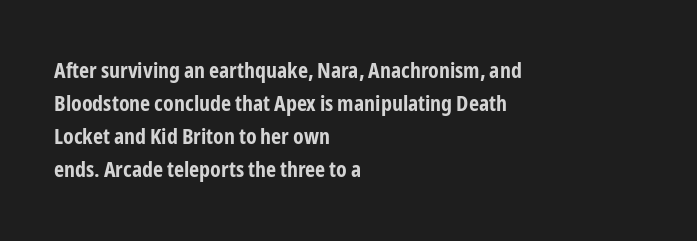
You'd pick this weight for a headline — it's a proper bold. The lettering holds an erect, upright posture throughout. Glance below the letters and you will spot only blank space. Layout note: lines flush left. Characters follow at the spacing the type designer built in. These lines sit exactly where default settings would place them.
